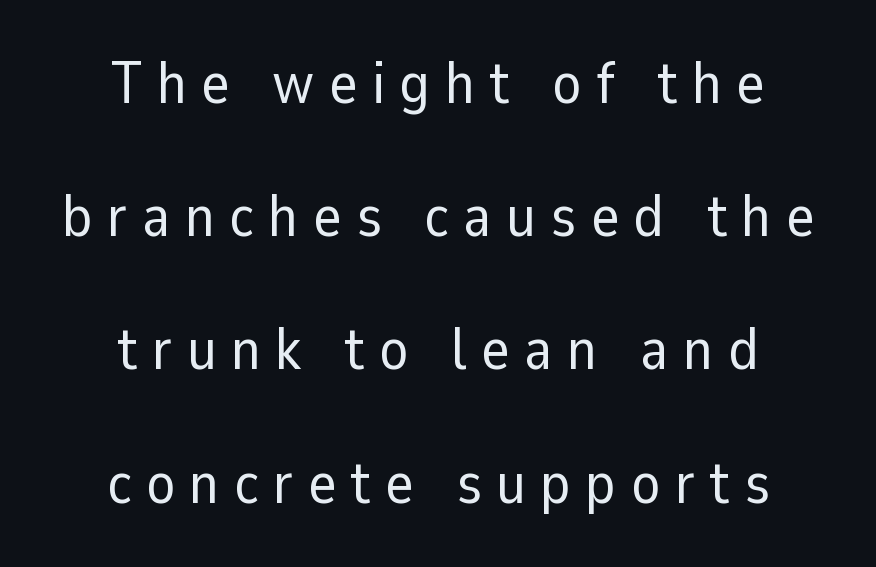
Q: Is the text bold? A: No.
Q: Is the text italic (slanted)? A: No, it is upright.
Q: Is the typeface a serif or a sans-serif typeface? A: Sans-serif.
Q: Is the text underlined? A: No.
Q: How is the paragraph aligned? A: Centered.
Q: Is the spacing between letters normal or unusually wide? A: Unusually wide.
Q: Is the spacing between lines tight, normal or loose? A: Loose.
Q: Width (condensed, normal, or wide)? A: Normal.
Q: Stroke contrast? A: Low.
Q: x-height? A: Medium.
Q: Monospaced? A: No.
